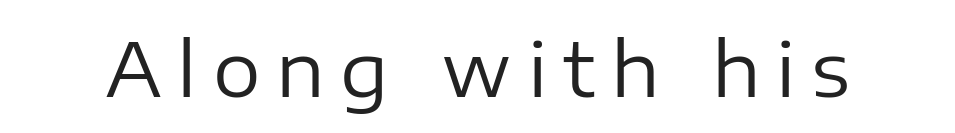
Q: Is the text bold? A: No.
Q: Is the text italic (slanted)? A: No, it is upright.
Q: Is the typeface a serif or a sans-serif typeface? A: Sans-serif.
Q: Is the text underlined? A: No.
Q: Is the spacing between letters normal or unusually wide? A: Unusually wide.
Q: Width (condensed, normal, or wide)? A: Normal.
Q: Stroke contrast? A: Low.
Q: x-height? A: Medium.
Q: Monospaced? A: No.
